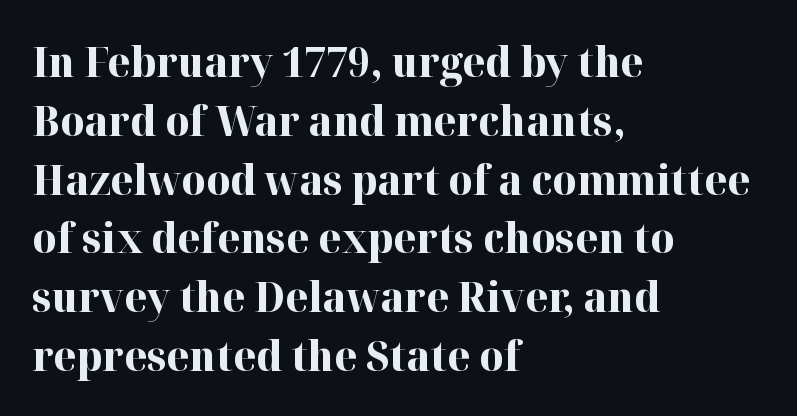
Each line starts at the same left margin while the right side varies. A roman cut, with each character standing at attention. Typesetter's note: full bold, strokes at maximum text heaviness. Small tapered or slab feet sit at the stroke ends, so this counts as serif. A typesetter would call this leading conventional body-copy spacing.
